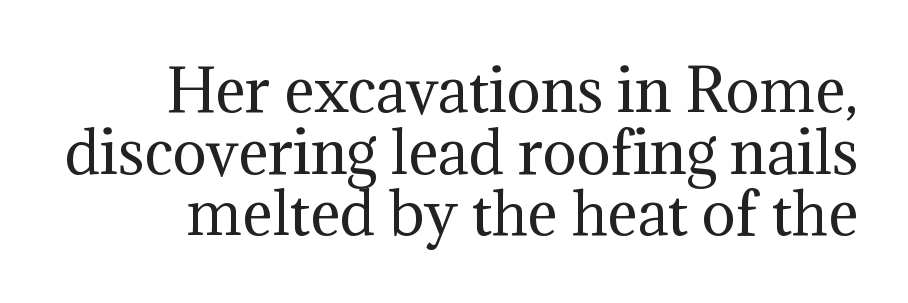
Q: Is the text bold? A: No.
Q: Is the text italic (slanted)? A: No, it is upright.
Q: Is the typeface a serif or a sans-serif typeface? A: Serif.
Q: Is the text underlined? A: No.
Q: Is the spacing between letters normal or unusually wide? A: Normal.
Q: Is the spacing between lines tight, normal or loose? A: Tight.
Q: Width (condensed, normal, or wide)? A: Normal.
Q: Stroke contrast? A: Medium.
Q: x-height? A: Medium.
Q: Monospaced? A: No.
